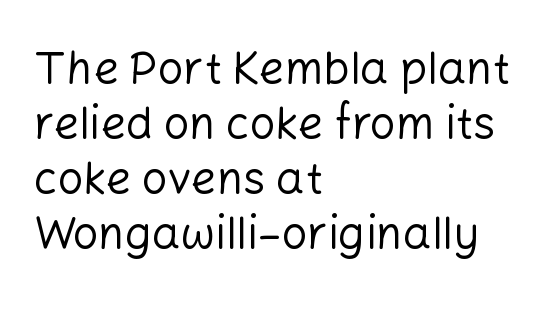
The image shows 45 px regular-weight sans-serif type, upright; set left-aligned, line spacing 1.22x, normal letter spacing, not underlined; low stroke contrast and a medium x-height.
